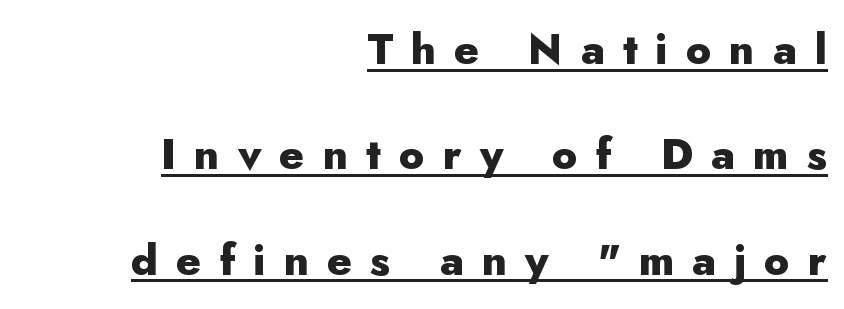
Q: Is the text bold? A: Yes.
Q: Is the text italic (slanted)? A: No, it is upright.
Q: Is the typeface a serif or a sans-serif typeface? A: Sans-serif.
Q: Is the text underlined? A: Yes.
Q: How is the paragraph aligned? A: Right-aligned.
Q: Is the spacing between letters normal or unusually wide? A: Unusually wide.
Q: Is the spacing between lines tight, normal or loose? A: Loose.
Q: Width (condensed, normal, or wide)? A: Normal.
Q: Stroke contrast? A: Low.
Q: x-height? A: Small.
Q: Monospaced? A: No.
